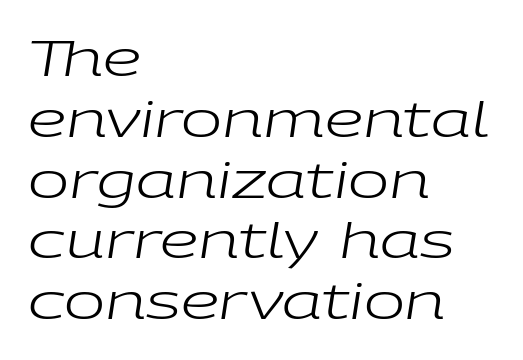
Q: Is the text bold? A: No.
Q: Is the text italic (slanted)? A: Yes, it leans right by about 9 degrees.
Q: Is the text underlined? A: No.
Q: How is the paragraph aligned? A: Left-aligned.
Q: Is the spacing between letters normal or unusually wide? A: Normal.
Q: Width (condensed, normal, or wide)? A: Wide.
Q: Stroke contrast? A: Low.
Q: x-height? A: Medium.
Q: Monospaced? A: No.
